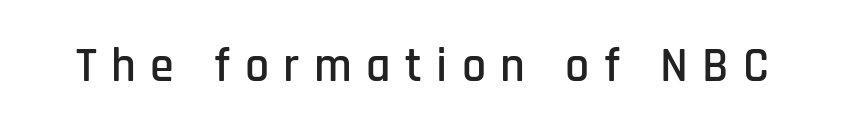
{"serif": "no", "italic": "no", "width": "condensed", "stroke_contrast": "low", "x_height": "large", "monospaced": "no", "underline": "no", "letter_spacing": "wide", "letter_spacing_em": 0.3, "glyph_px": 48}
